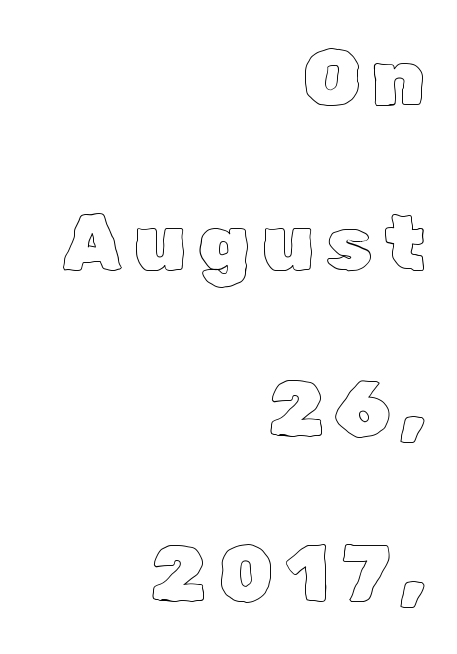
This sample uses an upright cut, with every glyph sitting square on the baseline. Bare-footed words on every line. This sample trades compactness for vertical openness between lines. Varying glyph widths throughout — classic text-font behaviour.
